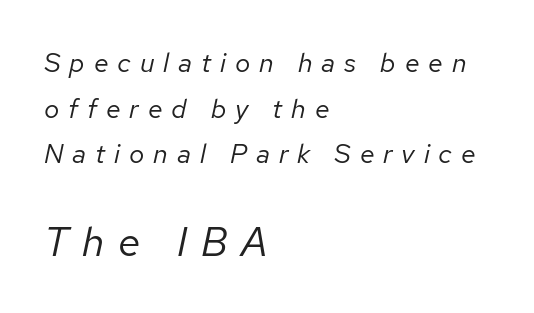
Q: Is the text bold? A: No.
Q: Is the text italic (slanted)? A: Yes, it leans right by about 12 degrees.
Q: Is the text underlined? A: No.
Q: How is the paragraph aligned? A: Left-aligned.
Q: Is the spacing between letters normal or unusually wide? A: Unusually wide.
Q: Is the spacing between lines tight, normal or loose? A: Normal.
Q: Which block of text is set in a larger size, the first (top) or the second (bottom)? A: The second (bottom) one.
Q: Width (condensed, normal, or wide)? A: Normal.
Q: Stroke contrast? A: Low.
Q: x-height? A: Medium.
Q: Monospaced? A: No.
